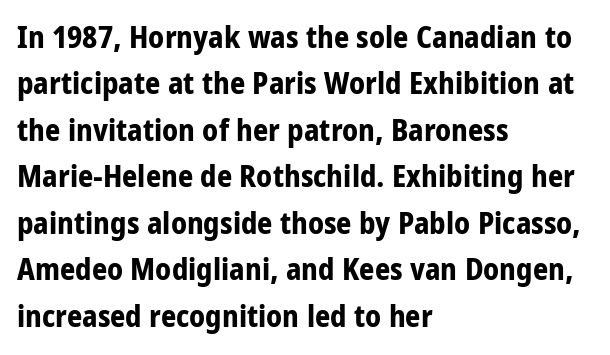
Q: Is the text bold? A: Yes.
Q: Is the text italic (slanted)? A: No, it is upright.
Q: Is the typeface a serif or a sans-serif typeface? A: Sans-serif.
Q: Is the text underlined? A: No.
Q: How is the paragraph aligned? A: Left-aligned.
Q: Is the spacing between letters normal or unusually wide? A: Normal.
Q: Is the spacing between lines tight, normal or loose? A: Normal.
Q: Width (condensed, normal, or wide)? A: Condensed.
Q: Stroke contrast? A: Low.
Q: x-height? A: Large.
Q: Monospaced? A: No.
